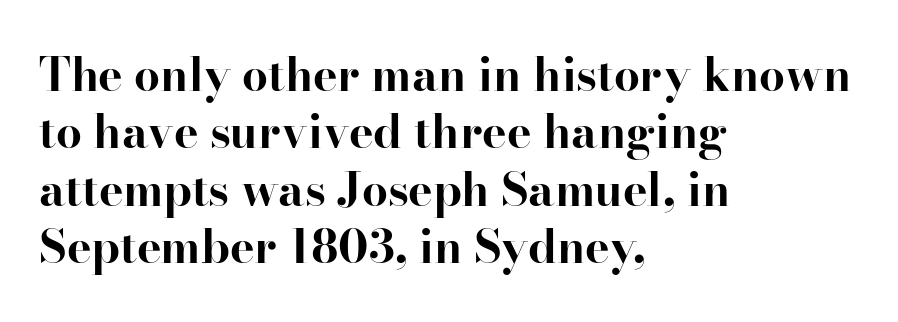
Q: Is the text bold? A: Yes.
Q: Is the text italic (slanted)? A: No, it is upright.
Q: Is the typeface a serif or a sans-serif typeface? A: Serif.
Q: Is the text underlined? A: No.
Q: How is the paragraph aligned? A: Left-aligned.
Q: Is the spacing between letters normal or unusually wide? A: Normal.
Q: Is the spacing between lines tight, normal or loose? A: Normal.
Q: Width (condensed, normal, or wide)? A: Normal.
Q: Stroke contrast? A: High.
Q: x-height? A: Small.
Q: Monospaced? A: No.
